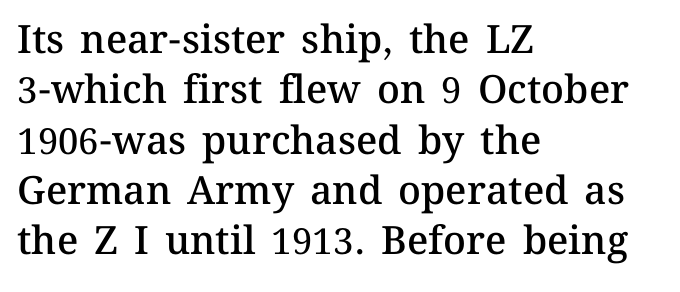
Q: Is the text bold? A: Semi-bold.
Q: Is the text italic (slanted)? A: No, it is upright.
Q: Is the text underlined? A: No.
Q: How is the paragraph aligned? A: Left-aligned.
Q: Is the spacing between letters normal or unusually wide? A: Normal.
Q: Is the spacing between lines tight, normal or loose? A: Normal.
Q: Width (condensed, normal, or wide)? A: Normal.
Q: Stroke contrast? A: Medium.
Q: x-height? A: Medium.
Q: Monospaced? A: No.
